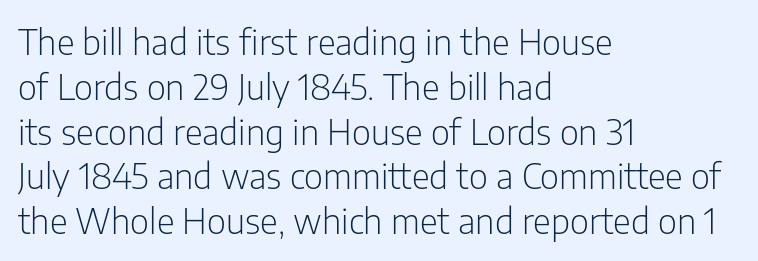
Unmarked baselines from the first word to the last. Short and long lines alike share a common starting point at left. These lines are rendered in a variable-pitch font. The leading is moderate, giving the passage an even texture. This rendering employs a face without finishing strokes, i.e., a sans-serif.
